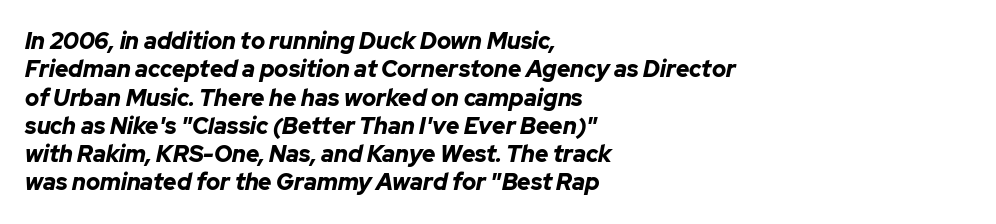
Letters rest on an invisible, unmarked baseline. Notice how the stems are inclined rather than vertical — that's the hallmark of italics. Compared with a centered layout, this one pins lines to the left instead. Caption: bold face, heavy strokes. Words appear dense and cohesive because spacing is normal.
